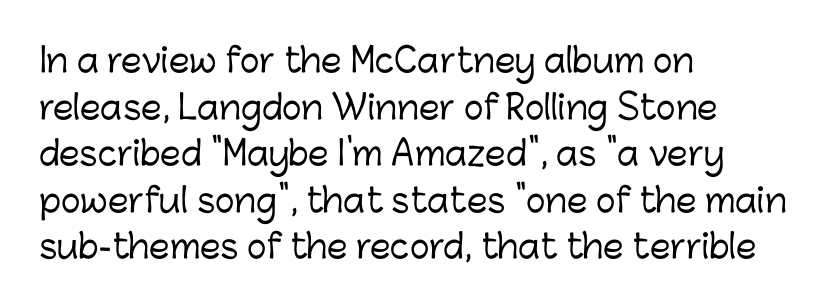
{"serif": "no", "italic": "no", "width": "normal", "stroke_contrast": "low", "x_height": "medium", "monospaced": "no", "underline": "no", "align": "left", "line_spacing": "normal", "line_spacing_ratio": 1.41, "letter_spacing": "normal", "letter_spacing_em": 0.0, "glyph_px": 33}
